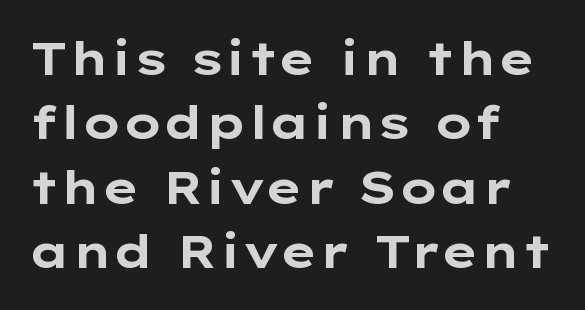
Q: Is the text bold? A: Yes.
Q: Is the text italic (slanted)? A: No, it is upright.
Q: Is the typeface a serif or a sans-serif typeface? A: Sans-serif.
Q: Is the text underlined? A: No.
Q: How is the paragraph aligned? A: Left-aligned.
Q: Is the spacing between letters normal or unusually wide? A: Normal.
Q: Is the spacing between lines tight, normal or loose? A: Normal.
Q: Width (condensed, normal, or wide)? A: Wide.
Q: Stroke contrast? A: Low.
Q: x-height? A: Medium.
Q: Monospaced? A: No.
